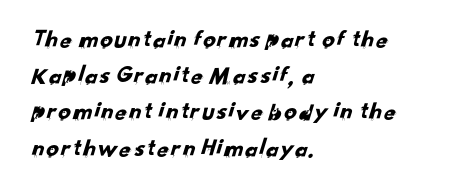
The face used here is rendered with its standard letterfit. Regarding leading, the lines here are spaced in the standard way. Visually the block forms a straight wall on the left and a jagged coastline on the right. The words here are not underlined.
